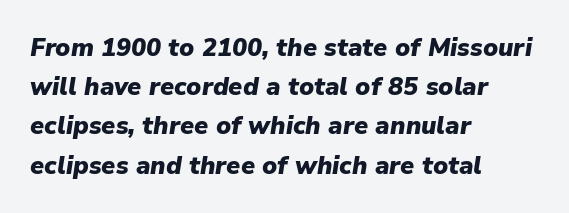
Q: Is the text bold? A: Yes.
Q: Is the text italic (slanted)? A: Yes, it leans right by about 9 degrees.
Q: Is the text underlined? A: No.
Q: How is the paragraph aligned? A: Left-aligned.
Q: Is the spacing between letters normal or unusually wide? A: Normal.
Q: Is the spacing between lines tight, normal or loose? A: Normal.
